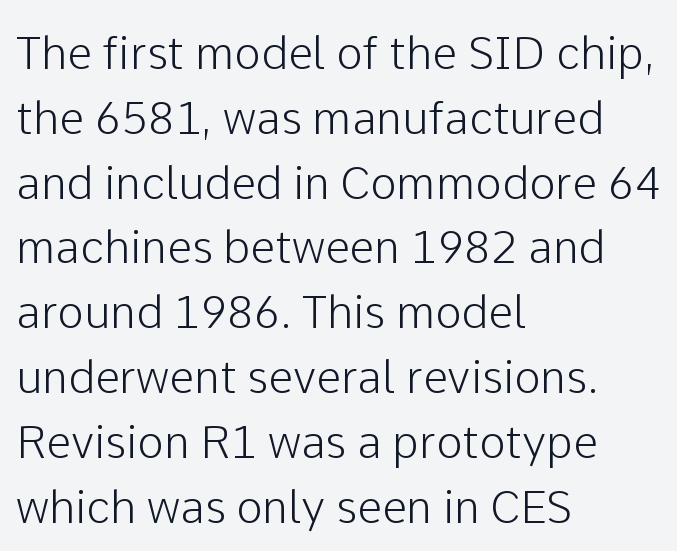
{"serif": "no", "italic": "no", "width": "normal", "stroke_contrast": "low", "x_height": "medium", "monospaced": "no", "underline": "no", "align": "left", "line_spacing": "normal", "line_spacing_ratio": 1.44, "letter_spacing": "normal", "letter_spacing_em": 0.0, "glyph_px": 45}
